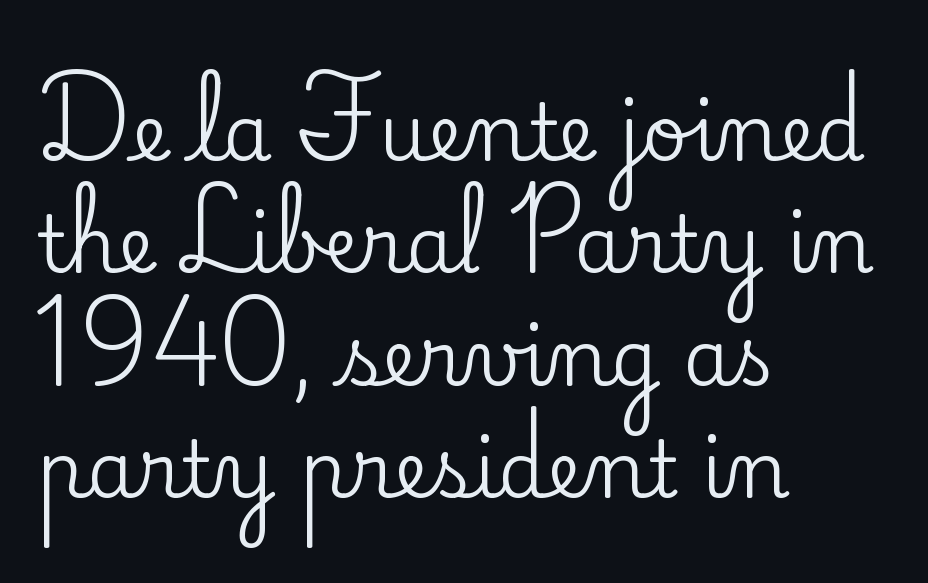
Q: Is the text italic (slanted)? A: No, it is upright.
Q: Is the typeface a serif or a sans-serif typeface? A: Serif.
Q: Is the text underlined? A: No.
Q: How is the paragraph aligned? A: Left-aligned.
Q: Is the spacing between letters normal or unusually wide? A: Normal.
Q: Is the spacing between lines tight, normal or loose? A: Normal.
Q: Width (condensed, normal, or wide)? A: Normal.
Q: Stroke contrast? A: Low.
Q: x-height? A: Small.
Q: Monospaced? A: No.
